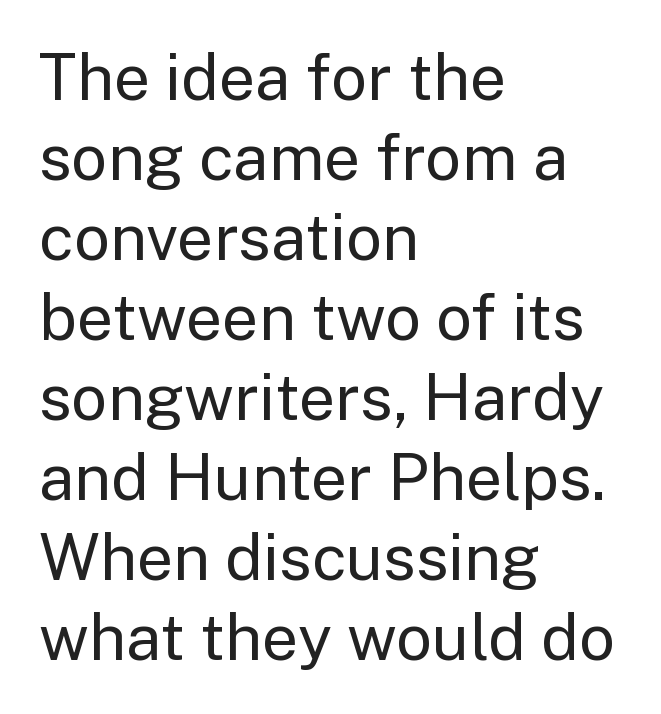
The image shows 64 px regular-weight sans-serif type, upright; set left-aligned, normal line spacing (1.25x), normal letter spacing, not underlined; low stroke contrast and a medium x-height.
